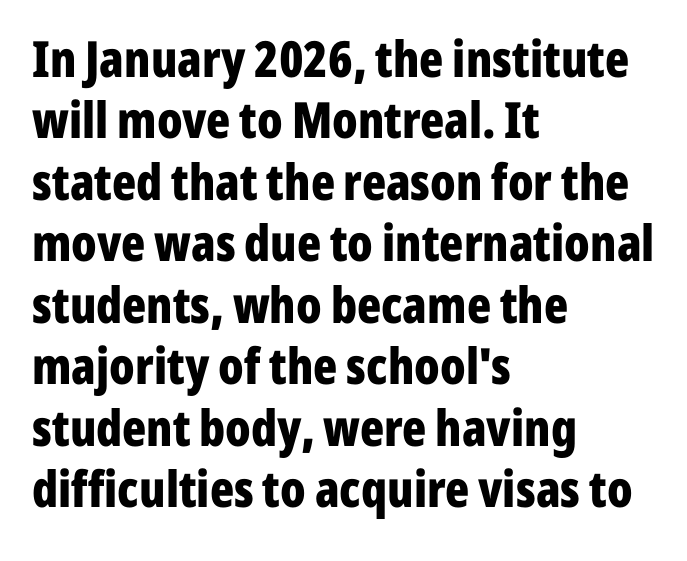
Q: Is the text bold? A: Yes.
Q: Is the text italic (slanted)? A: No, it is upright.
Q: Is the typeface a serif or a sans-serif typeface? A: Sans-serif.
Q: Is the text underlined? A: No.
Q: How is the paragraph aligned? A: Left-aligned.
Q: Is the spacing between letters normal or unusually wide? A: Normal.
Q: Width (condensed, normal, or wide)? A: Condensed.
Q: Stroke contrast? A: Low.
Q: x-height? A: Medium.
Q: Monospaced? A: No.
